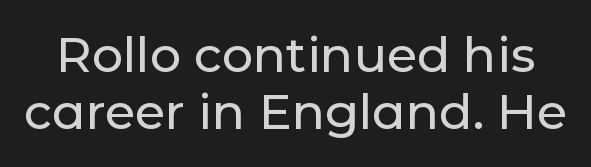
{"serif": "no", "italic": "no", "width": "normal", "stroke_contrast": "low", "x_height": "medium", "monospaced": "no", "underline": "no", "line_spacing_ratio": 1.17, "letter_spacing": "normal", "letter_spacing_em": 0.0, "glyph_px": 49}
